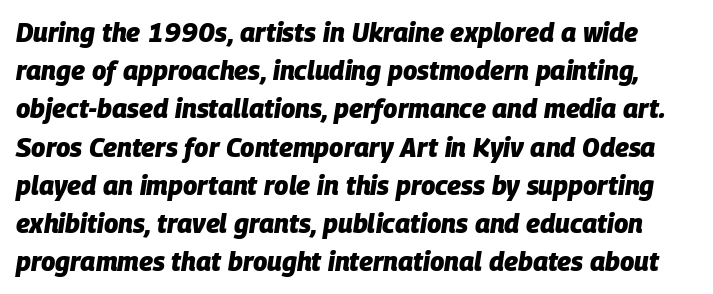
The image shows 26 px bold type, italic (leaning right); set normal line spacing (1.47x), normal letter spacing, not underlined.
